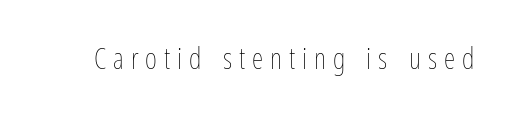
{"italic": "no", "bold": "no", "weight": "thin", "width": "condensed", "stroke_contrast": "low", "x_height": "medium", "monospaced": "no", "underline": "no", "letter_spacing": "wide", "letter_spacing_em": 0.24, "glyph_px": 29}
